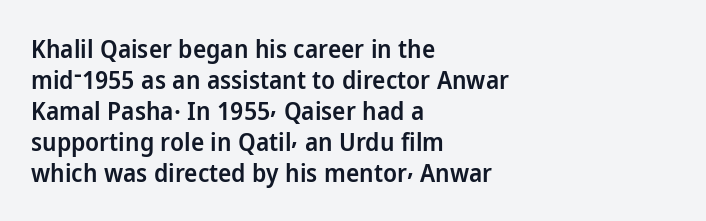
Q: Is the text bold? A: Semi-bold.
Q: Is the text italic (slanted)? A: No, it is upright.
Q: Is the text underlined? A: No.
Q: How is the paragraph aligned? A: Left-aligned.
Q: Is the spacing between letters normal or unusually wide? A: Normal.
